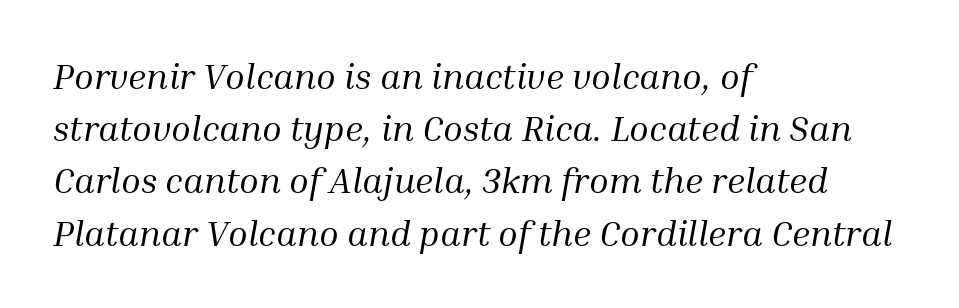
Q: Is the text bold? A: No.
Q: Is the text italic (slanted)? A: Yes, it leans right by about 10 degrees.
Q: Is the typeface a serif or a sans-serif typeface? A: Serif.
Q: Is the text underlined? A: No.
Q: How is the paragraph aligned? A: Left-aligned.
Q: Is the spacing between letters normal or unusually wide? A: Normal.
Q: Is the spacing between lines tight, normal or loose? A: Normal.
Q: Width (condensed, normal, or wide)? A: Normal.
Q: Stroke contrast? A: Medium.
Q: x-height? A: Medium.
Q: Monospaced? A: No.
